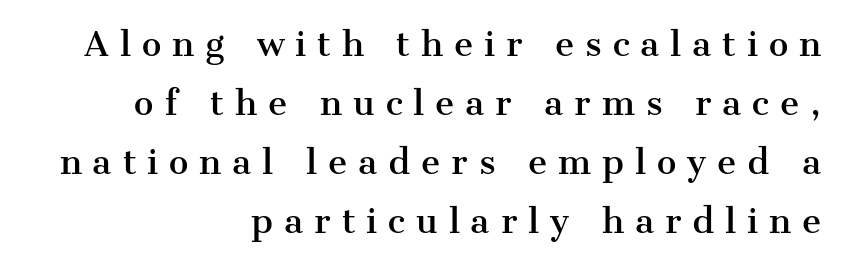
Q: Is the text italic (slanted)? A: No, it is upright.
Q: Is the typeface a serif or a sans-serif typeface? A: Serif.
Q: Is the text underlined? A: No.
Q: How is the paragraph aligned? A: Right-aligned.
Q: Is the spacing between letters normal or unusually wide? A: Unusually wide.
Q: Width (condensed, normal, or wide)? A: Normal.
Q: Stroke contrast? A: Medium.
Q: x-height? A: Medium.
Q: Monospaced? A: No.
